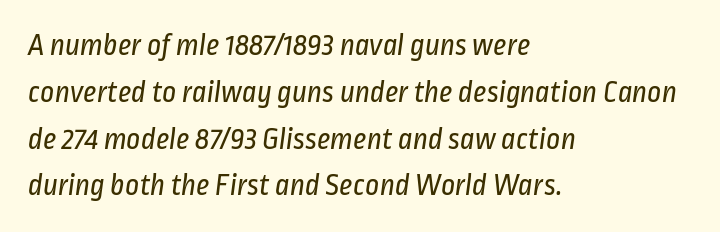
Q: Is the text bold? A: No.
Q: Is the typeface a serif or a sans-serif typeface? A: Sans-serif.
Q: Is the text underlined? A: No.
Q: How is the paragraph aligned? A: Left-aligned.
Q: Is the spacing between letters normal or unusually wide? A: Normal.
Q: Is the spacing between lines tight, normal or loose? A: Normal.
Q: Width (condensed, normal, or wide)? A: Condensed.
Q: Stroke contrast? A: Low.
Q: x-height? A: Medium.
Q: Monospaced? A: No.
